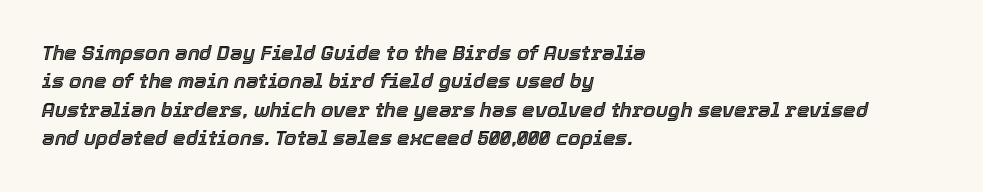
The image shows 20 px text type, italic (leaning right); set left-aligned, normal line spacing (1.42x), normal letter spacing, not underlined.
